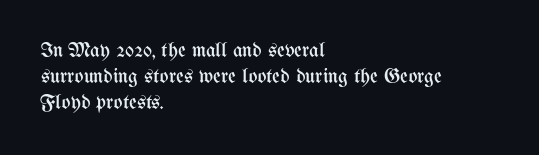
Visually the block forms a straight wall on the left and a jagged coastline on the right. This sample uses plain, unmodified letter spacing. The face looks like a standard text weight, possibly lighter. Check under the words: just untouched page. Does the lettering tilt? It doesn't — this is upright.
